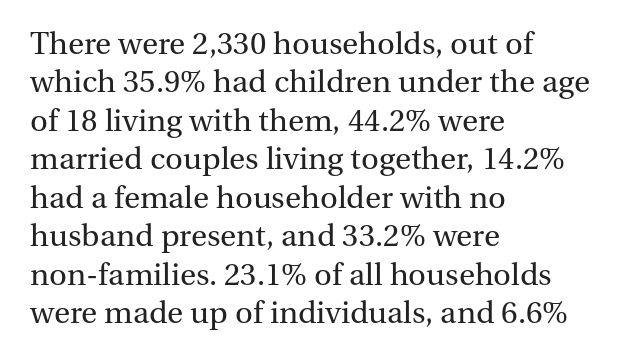
The image shows 31 px regular-weight serif type, upright; set left-aligned, line spacing 1.24x, normal letter spacing, not underlined; medium stroke contrast and a medium x-height.
